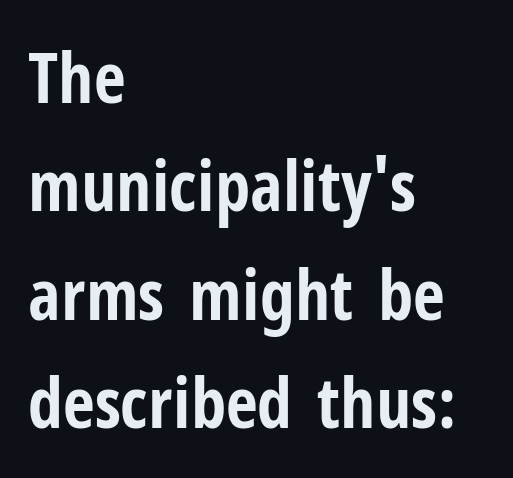
Q: Is the text bold? A: Yes.
Q: Is the text italic (slanted)? A: No, it is upright.
Q: Is the typeface a serif or a sans-serif typeface? A: Sans-serif.
Q: Is the text underlined? A: No.
Q: How is the paragraph aligned? A: Left-aligned.
Q: Is the spacing between letters normal or unusually wide? A: Normal.
Q: Is the spacing between lines tight, normal or loose? A: Normal.
Q: Width (condensed, normal, or wide)? A: Condensed.
Q: Stroke contrast? A: Low.
Q: x-height? A: Medium.
Q: Monospaced? A: No.
